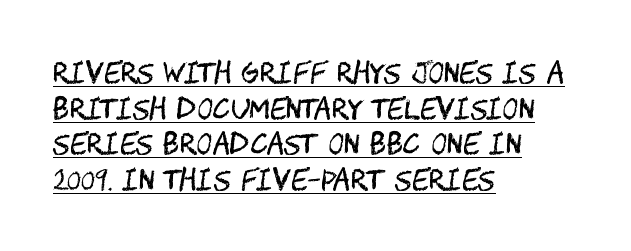
If you drew a ruler down the left edge, every line would touch it. Vertical spacing — default. Like a heading marked for emphasis, these lines bear an underscore. These lines were composed using upright roman letters. Bold? No — there's no thickening of the strokes.
